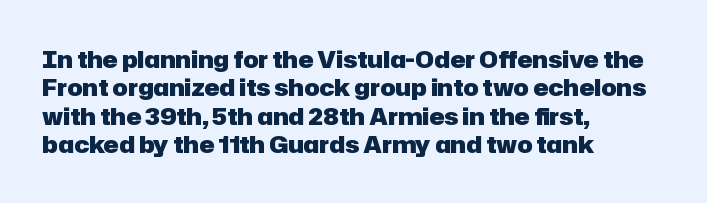
Q: Is the text bold? A: Yes.
Q: Is the text italic (slanted)? A: No, it is upright.
Q: Is the text underlined? A: No.
Q: How is the paragraph aligned? A: Left-aligned.
Q: Is the spacing between letters normal or unusually wide? A: Normal.
